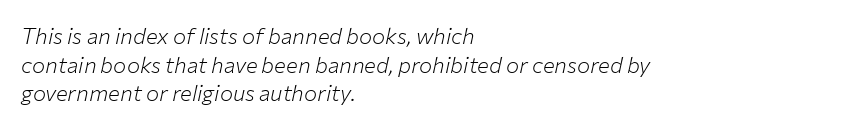
Notice how the stems are inclined rather than vertical — that's the hallmark of italics. How would I describe the line gaps? Plain and ordinary. A quiet, ordinary-to-light weight characterises the typeface. Descender tails drop into unmarked territory. Inter-character spacing is left at the font's built-in metrics. The rendering anchors every line to the left-hand side.
